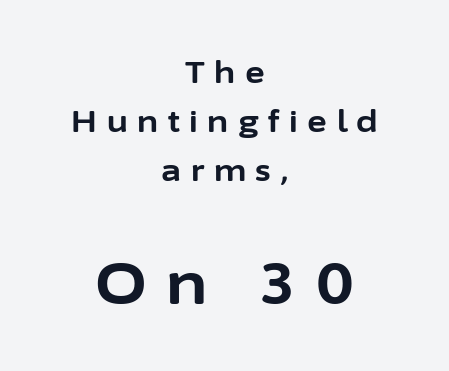
The image shows 59 px bold sans-serif type, upright; set centered, normal line spacing (1.63x), unusually wide letter spacing (+0.32 em), not underlined; the second (bottom) block is 1.97x larger; low stroke contrast and a medium x-height.
